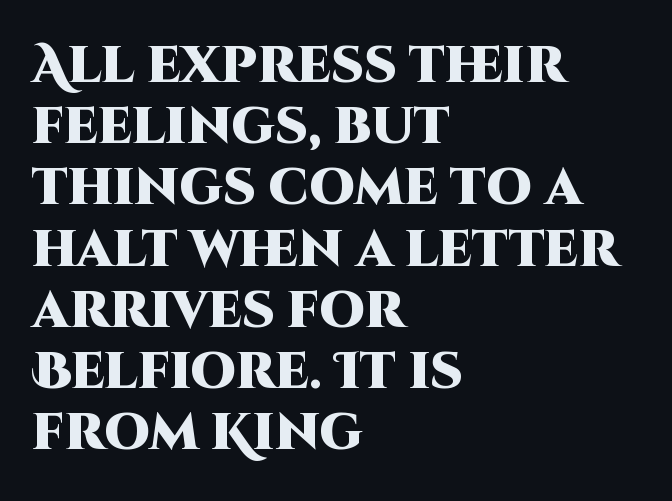
{"serif": "no", "italic": "no", "bold": "yes", "weight": "heavy", "width": "normal", "stroke_contrast": "high", "x_height": "large", "monospaced": "no", "underline": "no", "align": "left", "line_spacing_ratio": 1.2, "letter_spacing": "normal", "letter_spacing_em": 0.0, "glyph_px": 51}
